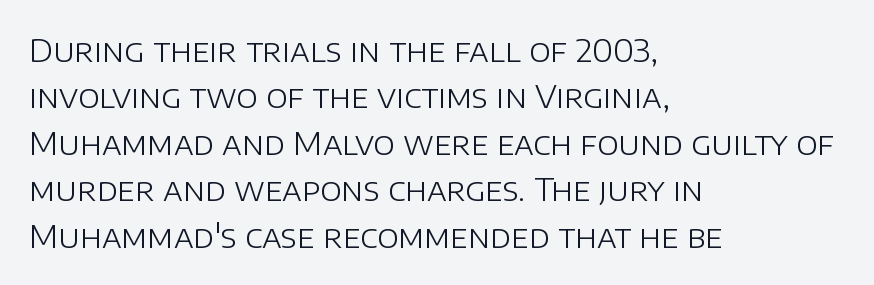
Q: Is the text bold? A: No.
Q: Is the text italic (slanted)? A: No, it is upright.
Q: Is the typeface a serif or a sans-serif typeface? A: Sans-serif.
Q: Is the text underlined? A: No.
Q: How is the paragraph aligned? A: Left-aligned.
Q: Is the spacing between letters normal or unusually wide? A: Normal.
Q: Is the spacing between lines tight, normal or loose? A: Normal.
Q: Width (condensed, normal, or wide)? A: Normal.
Q: Stroke contrast? A: Low.
Q: x-height? A: Large.
Q: Monospaced? A: No.
